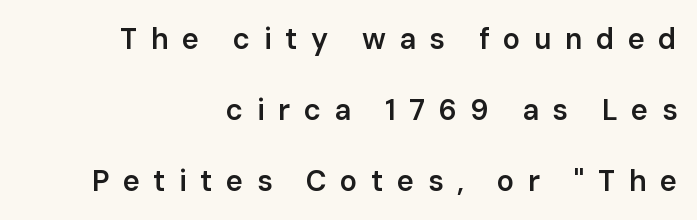
Q: Is the text bold? A: Semi-bold.
Q: Is the text italic (slanted)? A: No, it is upright.
Q: Is the typeface a serif or a sans-serif typeface? A: Sans-serif.
Q: Is the text underlined? A: No.
Q: How is the paragraph aligned? A: Right-aligned.
Q: Is the spacing between letters normal or unusually wide? A: Unusually wide.
Q: Is the spacing between lines tight, normal or loose? A: Loose.
Q: Width (condensed, normal, or wide)? A: Normal.
Q: Stroke contrast? A: Low.
Q: x-height? A: Medium.
Q: Monospaced? A: No.
